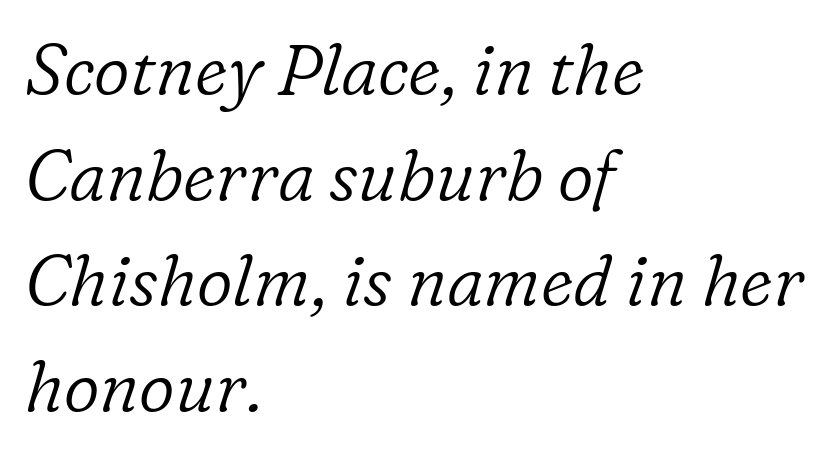
Q: Is the text bold? A: No.
Q: Is the text italic (slanted)? A: Yes, it leans right by about 16 degrees.
Q: Is the typeface a serif or a sans-serif typeface? A: Serif.
Q: Is the text underlined? A: No.
Q: How is the paragraph aligned? A: Left-aligned.
Q: Is the spacing between letters normal or unusually wide? A: Normal.
Q: Is the spacing between lines tight, normal or loose? A: Normal.
Q: Width (condensed, normal, or wide)? A: Normal.
Q: Stroke contrast? A: Low.
Q: x-height? A: Medium.
Q: Monospaced? A: No.
